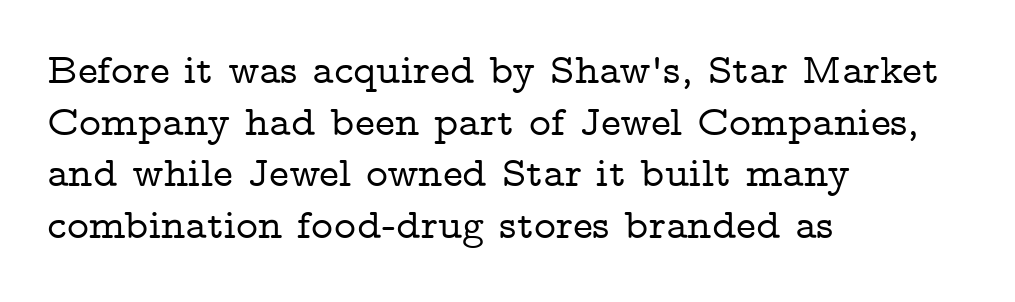
The image shows 42 px wide serif type, upright; set left-aligned, line spacing 1.23x, normal letter spacing, not underlined; low stroke contrast and a medium x-height.
